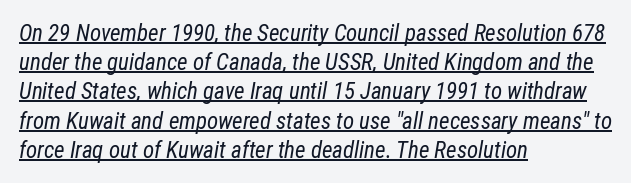
The image shows 23 px text type, italic (leaning right); set left-aligned, normal line spacing (1.27x), normal letter spacing, underlined.
